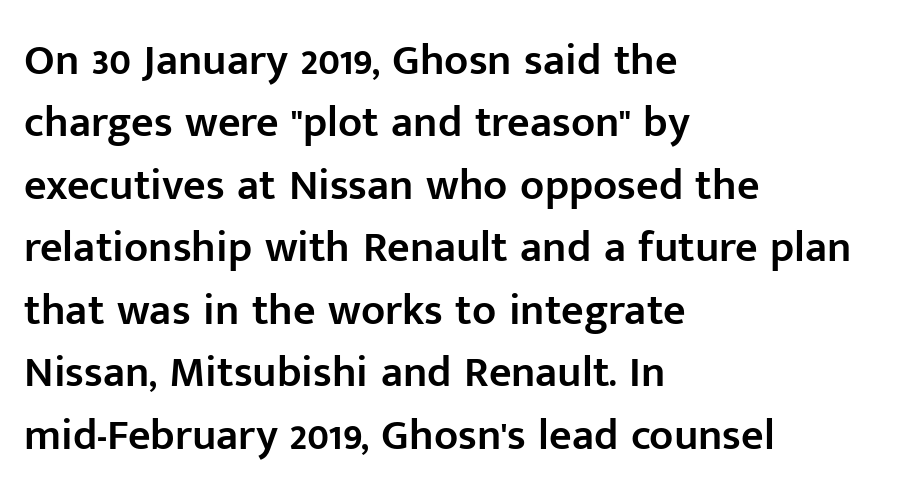
Q: Is the text bold? A: Semi-bold.
Q: Is the text italic (slanted)? A: No, it is upright.
Q: Is the typeface a serif or a sans-serif typeface? A: Sans-serif.
Q: Is the text underlined? A: No.
Q: How is the paragraph aligned? A: Left-aligned.
Q: Is the spacing between letters normal or unusually wide? A: Normal.
Q: Is the spacing between lines tight, normal or loose? A: Normal.
Q: Width (condensed, normal, or wide)? A: Normal.
Q: Stroke contrast? A: Low.
Q: x-height? A: Medium.
Q: Monospaced? A: No.
